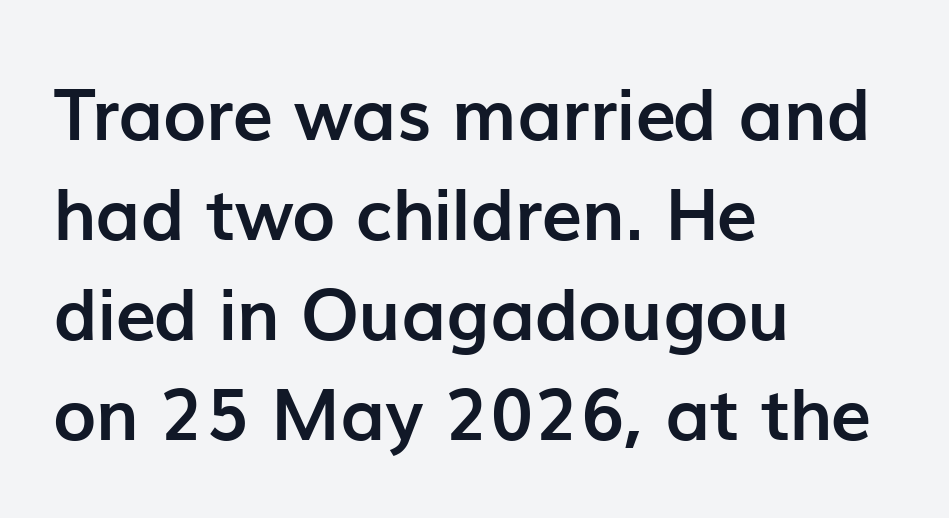
{"serif": "no", "italic": "no", "bold": "yes", "weight": "semibold", "width": "normal", "stroke_contrast": "low", "x_height": "medium", "monospaced": "no", "underline": "no", "align": "left", "line_spacing": "normal", "line_spacing_ratio": 1.39, "letter_spacing": "normal", "letter_spacing_em": 0.0, "glyph_px": 72}
